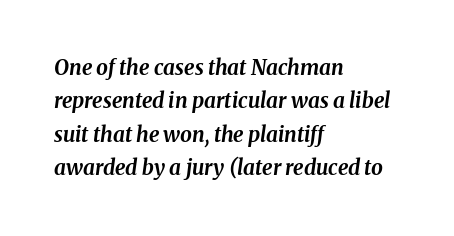
{"italic": "yes", "lean": "right", "slant_degrees": 8, "bold": "yes", "underline": "no", "align": "left", "line_spacing": "normal", "line_spacing_ratio": 1.59, "letter_spacing": "normal", "letter_spacing_em": 0.0, "glyph_px": 21}
